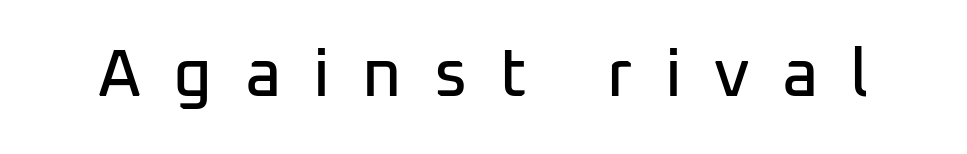
The image shows 67 px sans-serif type, upright; set unusually wide letter spacing (+0.48 em), not underlined; low stroke contrast and a medium x-height.
